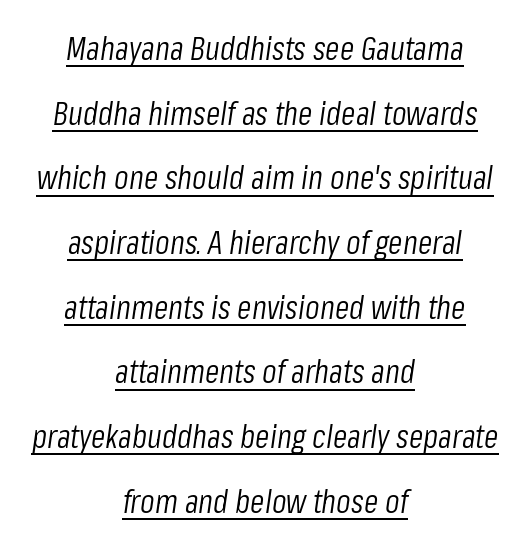
Q: Is the text bold? A: No.
Q: Is the text italic (slanted)? A: Yes, it leans right by about 8 degrees.
Q: Is the text underlined? A: Yes.
Q: How is the paragraph aligned? A: Centered.
Q: Is the spacing between letters normal or unusually wide? A: Normal.
Q: Is the spacing between lines tight, normal or loose? A: Loose.
Q: Width (condensed, normal, or wide)? A: Condensed.
Q: Stroke contrast? A: Low.
Q: x-height? A: Medium.
Q: Monospaced? A: No.
